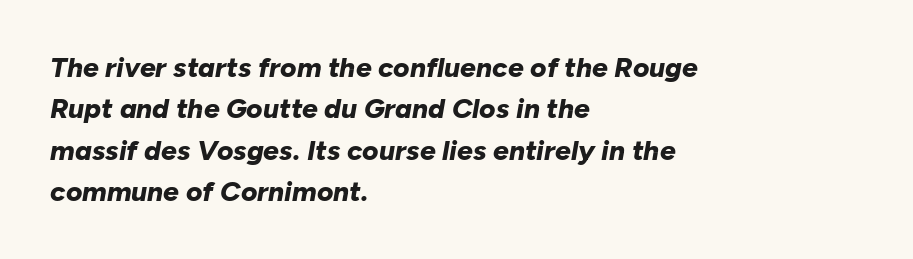
The image shows 28 px bold type, italic (leaning right); set left-aligned, normal line spacing (1.48x), normal letter spacing, not underlined; low stroke contrast and a medium x-height.
